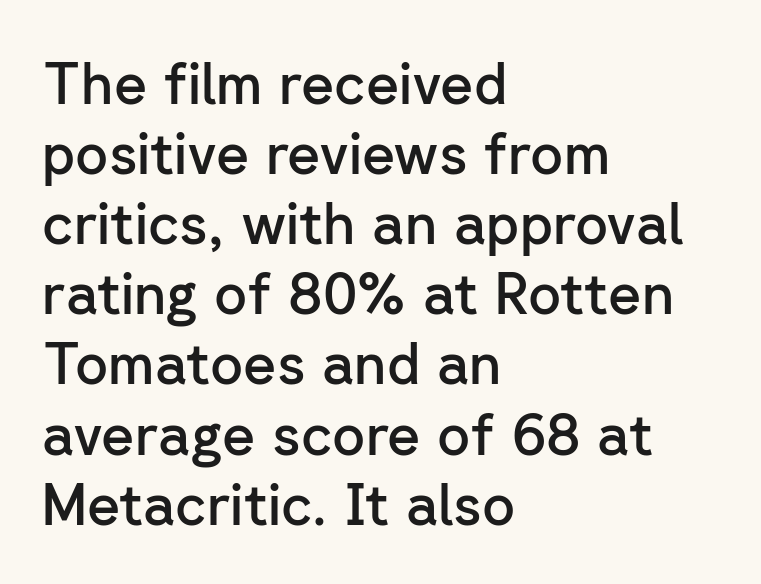
A typesetter would mark this as roman, not italic. On the weight axis this lands at semibold, roughly 600. Where is the straight margin? On the left. The letterforms sit shoulder to shoulder at normal distance.
